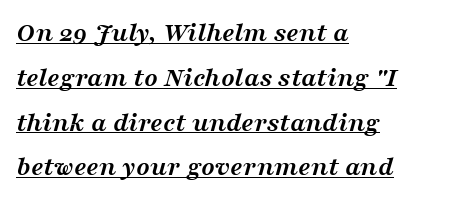
Q: Is the text bold? A: Yes.
Q: Is the text italic (slanted)? A: Yes, it leans right by about 16 degrees.
Q: Is the typeface a serif or a sans-serif typeface? A: Serif.
Q: Is the text underlined? A: Yes.
Q: How is the paragraph aligned? A: Left-aligned.
Q: Is the spacing between letters normal or unusually wide? A: Normal.
Q: Is the spacing between lines tight, normal or loose? A: Normal.
Q: Width (condensed, normal, or wide)? A: Wide.
Q: Stroke contrast? A: Medium.
Q: x-height? A: Medium.
Q: Monospaced? A: No.
